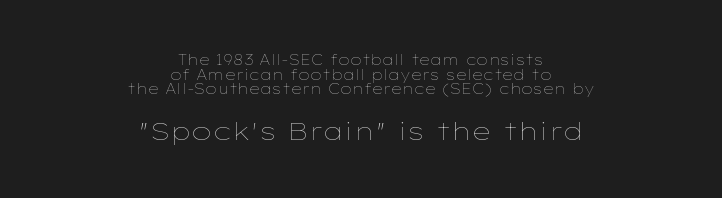
The image shows 25 px text type, upright; set centered, tight line spacing (1.04x), normal letter spacing, not underlined; the second (bottom) block is 1.79x larger.
